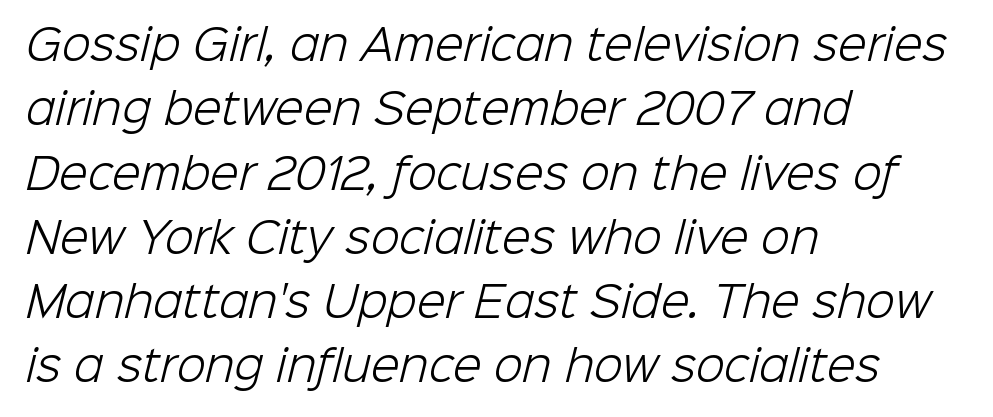
{"serif": "no", "bold": "no", "weight": "light", "width": "normal", "stroke_contrast": "low", "x_height": "medium", "monospaced": "no", "underline": "no", "align": "left", "line_spacing": "normal", "line_spacing_ratio": 1.53, "letter_spacing": "normal", "letter_spacing_em": 0.0, "glyph_px": 42}
